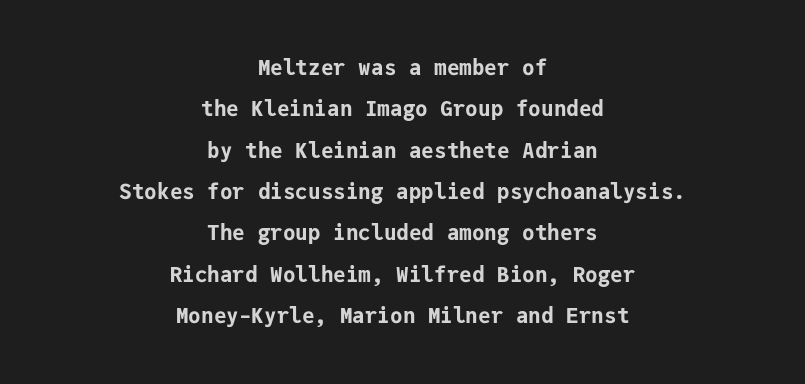
The image shows 21 px bold type, upright; set centered, loose line spacing (1.97x), normal letter spacing, not underlined.
